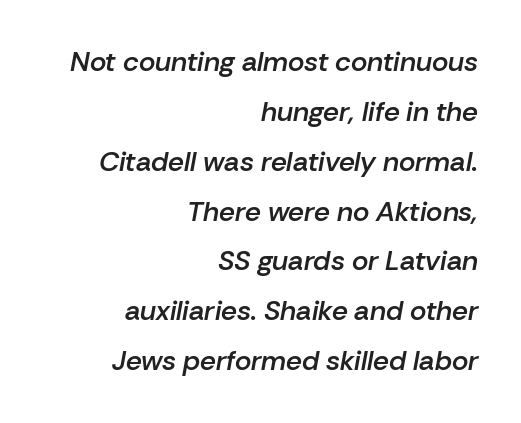
{"italic": "yes", "lean": "right", "slant_degrees": 10, "bold": "semi", "weight": "semibold", "width": "normal", "stroke_contrast": "low", "x_height": "medium", "monospaced": "no", "underline": "no", "align": "right", "line_spacing_ratio": 1.78, "letter_spacing": "normal", "letter_spacing_em": 0.0, "glyph_px": 28}
